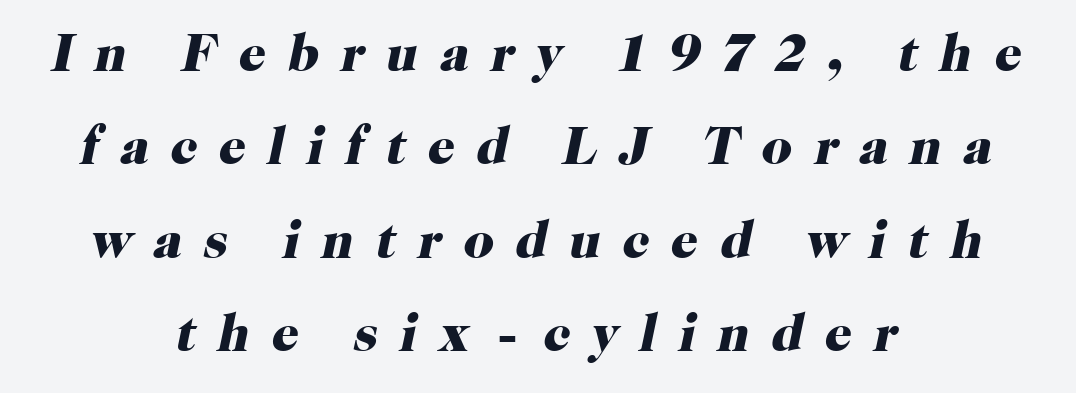
{"serif": "yes", "italic": "yes", "lean": "right", "slant_degrees": 12, "bold": "yes", "weight": "heavy", "width": "normal", "stroke_contrast": "high", "x_height": "medium", "monospaced": "no", "underline": "no", "align": "center", "line_spacing_ratio": 1.76, "letter_spacing": "wide", "letter_spacing_em": 0.41, "glyph_px": 53}
